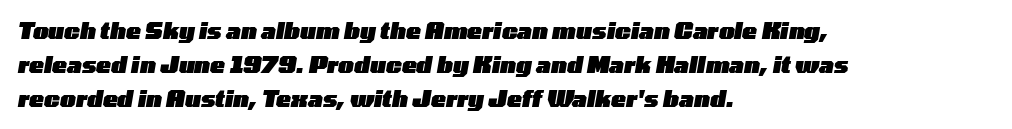
Q: Is the text bold? A: Yes.
Q: Is the text italic (slanted)? A: Yes, it leans right by about 10 degrees.
Q: Is the text underlined? A: No.
Q: How is the paragraph aligned? A: Left-aligned.
Q: Is the spacing between letters normal or unusually wide? A: Normal.
Q: Is the spacing between lines tight, normal or loose? A: Normal.
